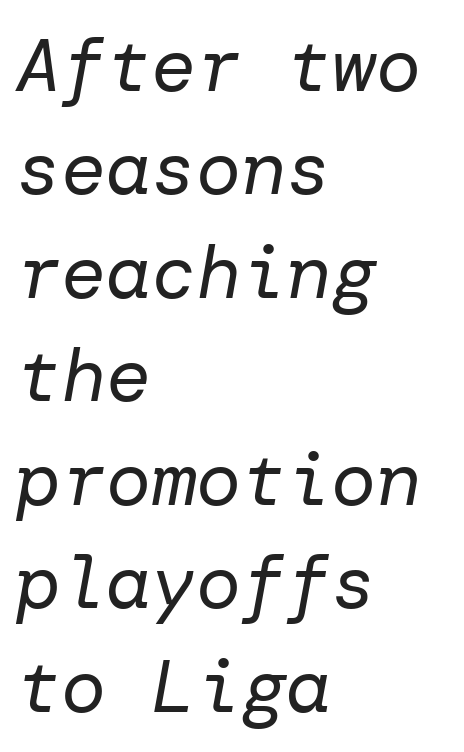
The image shows 75 px regular-weight type, italic (leaning right); set left-aligned, normal line spacing (1.38x), normal letter spacing, not underlined; low stroke contrast and a medium x-height.
